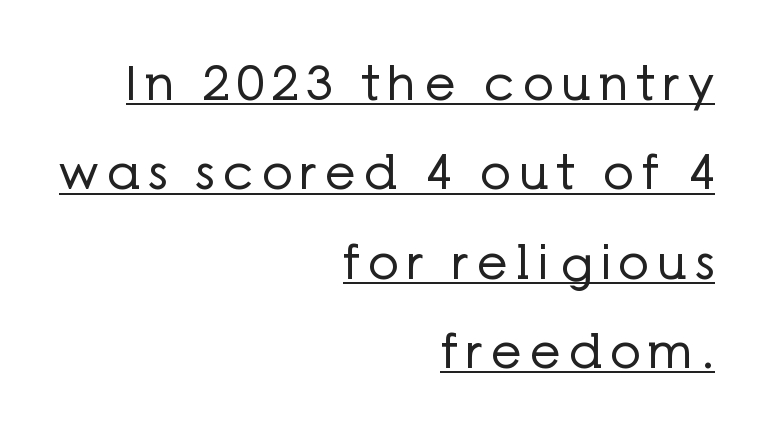
The image shows 48 px regular-weight sans-serif type, upright; set right-aligned, line spacing 1.86x, underlined; low stroke contrast and a medium x-height.
